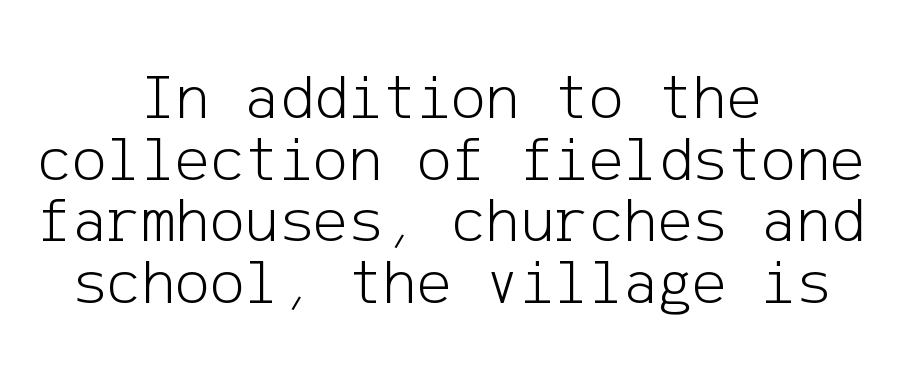
Neither beginnings nor endings align; midpoints do. Between one letter and the next there's only the usual sliver of space. Does the leading feel generous? Not at all — it's pinched. Only glyphs here, with clear space below each row. The characters are drawn with everyday or finer stroke widths. The font's upright variant was chosen for this text.
